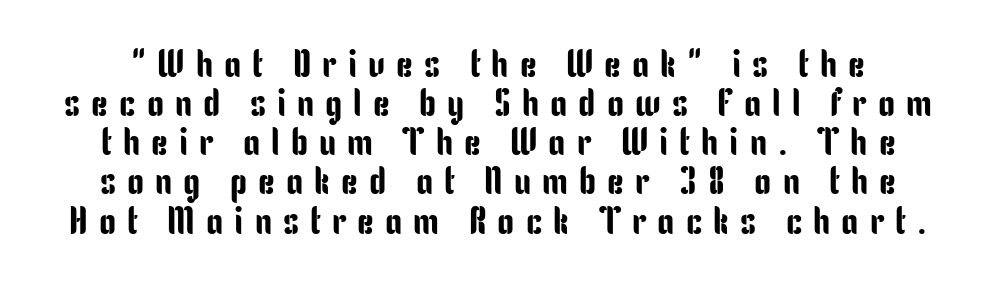
The image shows 38 px condensed sans-serif type, upright; set tight line spacing (1.03x), unusually wide letter spacing (+0.29 em), not underlined; low stroke contrast and a medium x-height.
